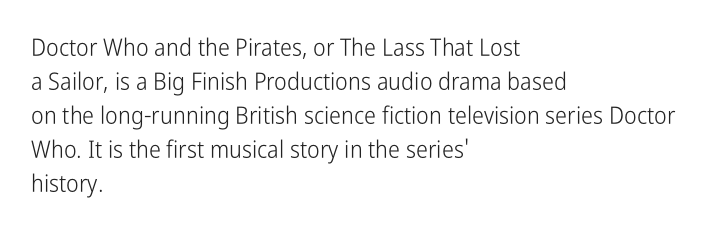
Just letters on the line, the space beneath them empty. The lines sit at an ordinary, default distance from one another. Reading down the block, your eye returns to a fixed left position each line. Think standard paragraph weight, or any step lighter than that.
